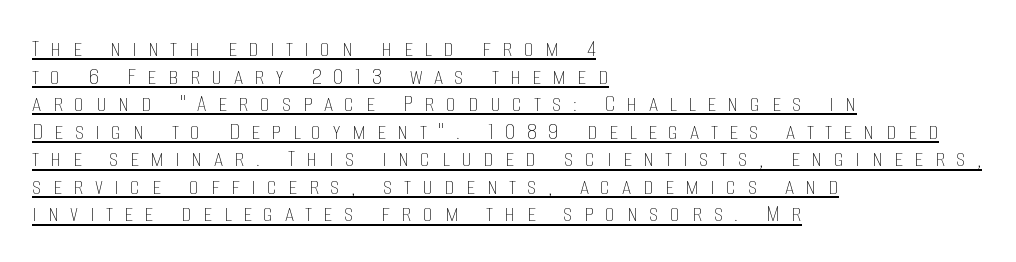
The image shows 26 px text type, upright; set left-aligned, tight line spacing (1.06x), unusually wide letter spacing (+0.44 em), underlined.
